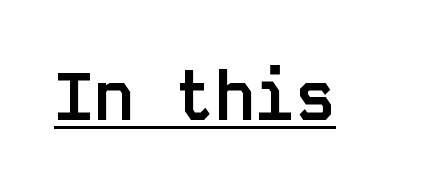
{"serif": "no", "italic": "no", "bold": "yes", "weight": "semibold", "width": "normal", "stroke_contrast": "low", "x_height": "large", "monospaced": "yes", "underline": "yes", "letter_spacing": "normal", "letter_spacing_em": 0.0, "glyph_px": 67}
